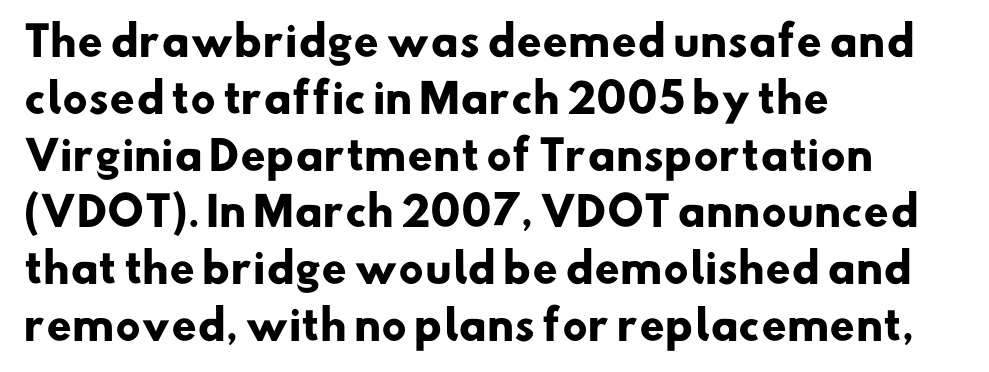
The image shows 40 px heavy sans-serif type; set left-aligned, normal line spacing (1.42x), normal letter spacing, not underlined; low stroke contrast and a small x-height.
